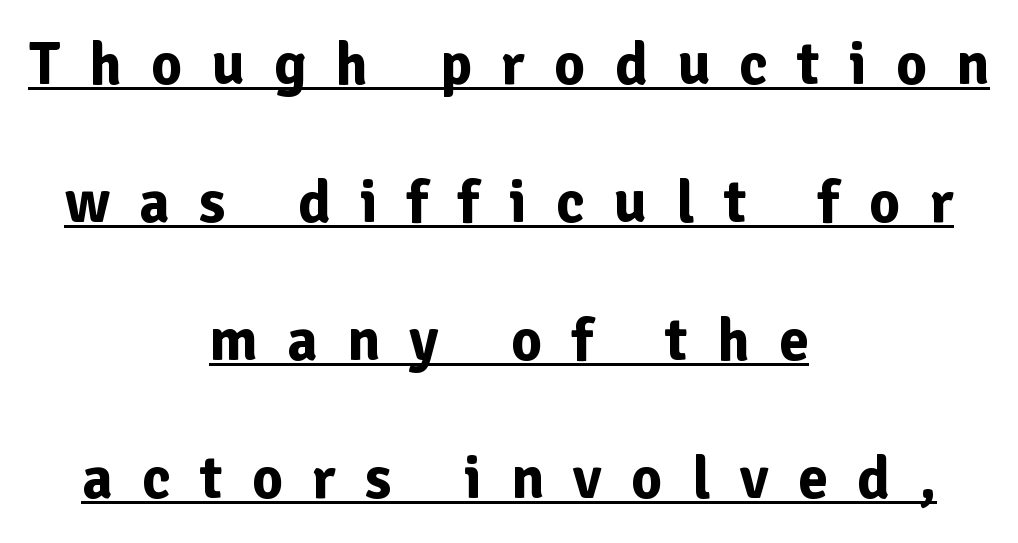
The image shows 60 px bold sans-serif type, upright; set centered, loose line spacing (2.3x), unusually wide letter spacing (+0.49 em), underlined; low stroke contrast and a medium x-height.
